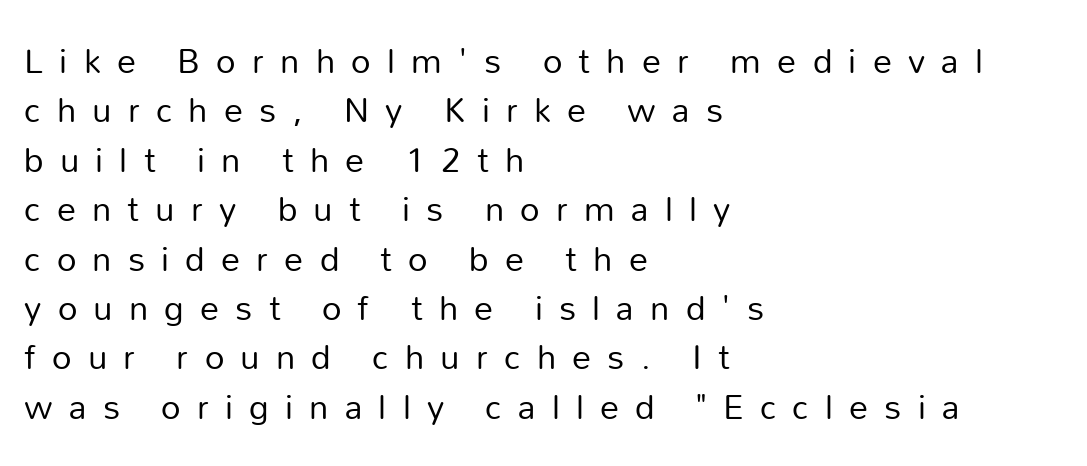
{"serif": "no", "italic": "no", "bold": "no", "weight": "regular", "width": "normal", "stroke_contrast": "low", "x_height": "medium", "monospaced": "no", "underline": "no", "align": "left", "line_spacing": "normal", "line_spacing_ratio": 1.3, "letter_spacing": "wide", "letter_spacing_em": 0.43, "glyph_px": 38}
